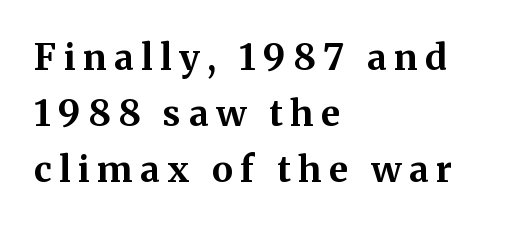
Q: Is the text bold? A: Yes.
Q: Is the text italic (slanted)? A: No, it is upright.
Q: Is the typeface a serif or a sans-serif typeface? A: Serif.
Q: Is the text underlined? A: No.
Q: How is the paragraph aligned? A: Left-aligned.
Q: Is the spacing between letters normal or unusually wide? A: Unusually wide.
Q: Is the spacing between lines tight, normal or loose? A: Normal.
Q: Width (condensed, normal, or wide)? A: Normal.
Q: Stroke contrast? A: Medium.
Q: x-height? A: Medium.
Q: Monospaced? A: No.
